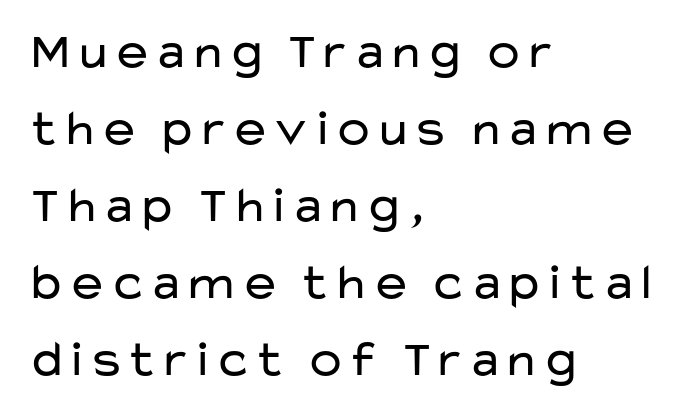
{"serif": "no", "italic": "no", "bold": "no", "weight": "regular", "width": "wide", "stroke_contrast": "low", "x_height": "medium", "monospaced": "no", "underline": "no", "align": "left", "line_spacing": "normal", "line_spacing_ratio": 1.51, "letter_spacing": "normal", "letter_spacing_em": 0.0, "glyph_px": 51}
